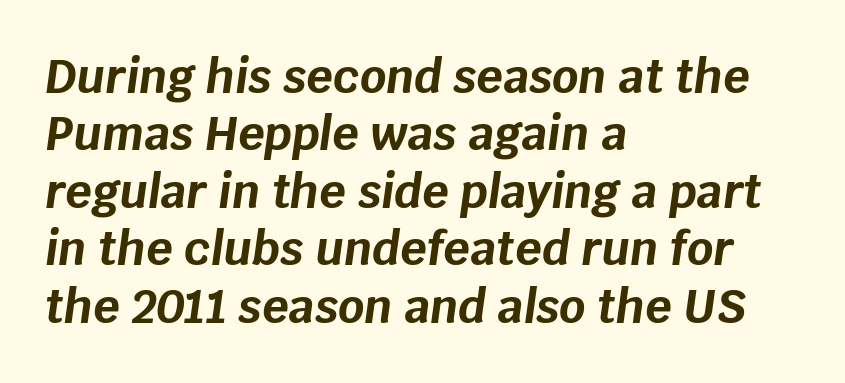
Q: Is the text bold? A: Yes.
Q: Is the text italic (slanted)? A: Yes, it leans right by about 8 degrees.
Q: Is the text underlined? A: No.
Q: How is the paragraph aligned? A: Left-aligned.
Q: Is the spacing between letters normal or unusually wide? A: Normal.
Q: Is the spacing between lines tight, normal or loose? A: Normal.
Q: Width (condensed, normal, or wide)? A: Normal.
Q: Stroke contrast? A: Low.
Q: x-height? A: Large.
Q: Monospaced? A: No.
